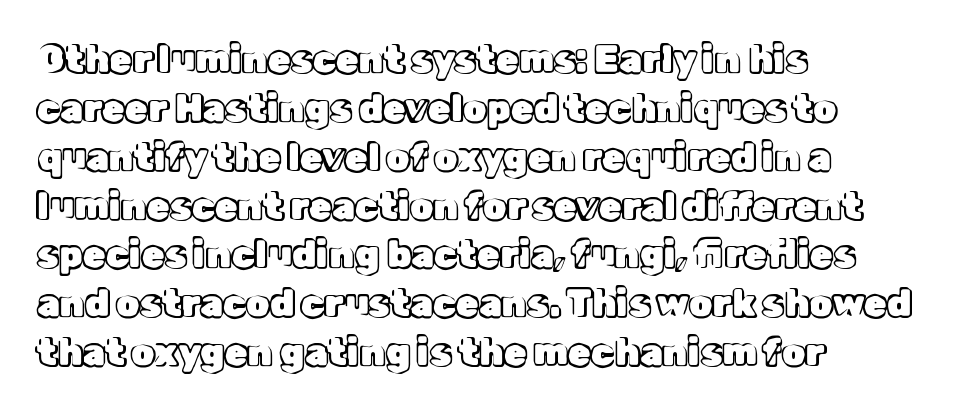
{"italic": "no", "width": "normal", "x_height": "medium", "monospaced": "no", "underline": "no", "align": "left", "line_spacing": "normal", "line_spacing_ratio": 1.32, "letter_spacing": "normal", "letter_spacing_em": 0.0, "glyph_px": 37}
